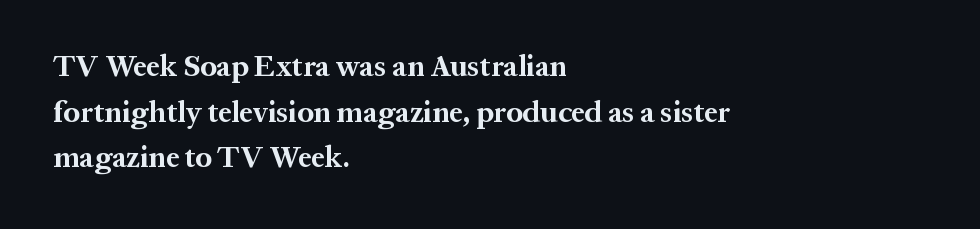
{"serif": "yes", "italic": "no", "bold": "yes", "weight": "bold", "width": "normal", "stroke_contrast": "medium", "x_height": "medium", "monospaced": "no", "underline": "no", "align": "left", "line_spacing": "normal", "line_spacing_ratio": 1.52, "letter_spacing": "normal", "letter_spacing_em": 0.0, "glyph_px": 30}
